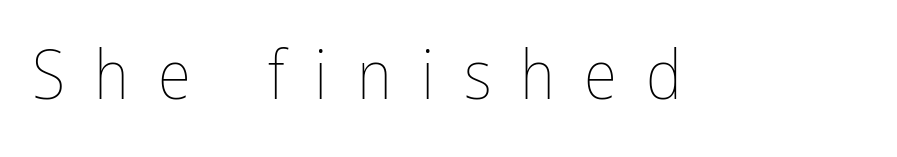
Unbolded letterforms with no extra heft. The gaps between neighbouring characters are conspicuously large. Rendered with straight, roman letterforms. Just letters on the line, the space beneath them empty. You could not count columns in this text — the font is proportionally spaced.
